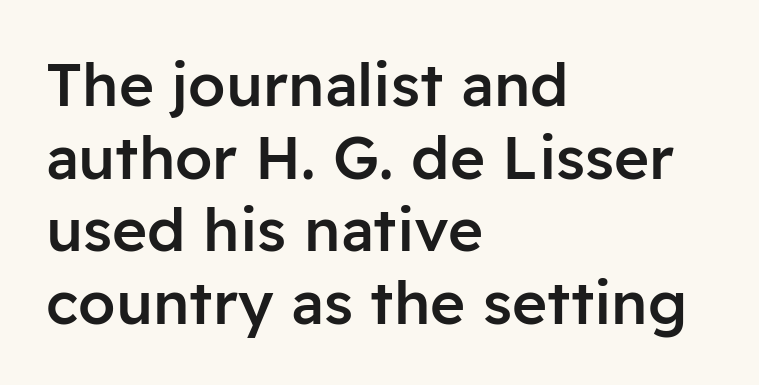
{"serif": "no", "italic": "no", "bold": "semi", "weight": "semibold", "width": "normal", "stroke_contrast": "low", "x_height": "medium", "monospaced": "no", "underline": "no", "align": "left", "line_spacing_ratio": 1.21, "letter_spacing": "normal", "letter_spacing_em": 0.0, "glyph_px": 60}
